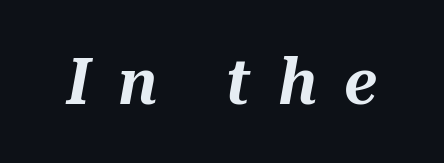
The image shows 65 px text type, italic (leaning right); set unusually wide letter spacing (+0.42 em), not underlined; medium stroke contrast and a medium x-height.
